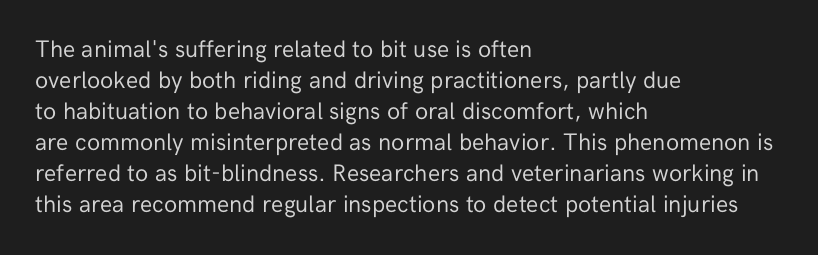
These lines keep a tight, regular rhythm from letter to letter. Notice how descenders clear the ascenders below comfortably — that's standard leading. These lines were composed using upright roman letters. One-word summary of the alignment: left. Nobody drew a line under any word here. The typesetting does not lean heavy: it is not bold.
